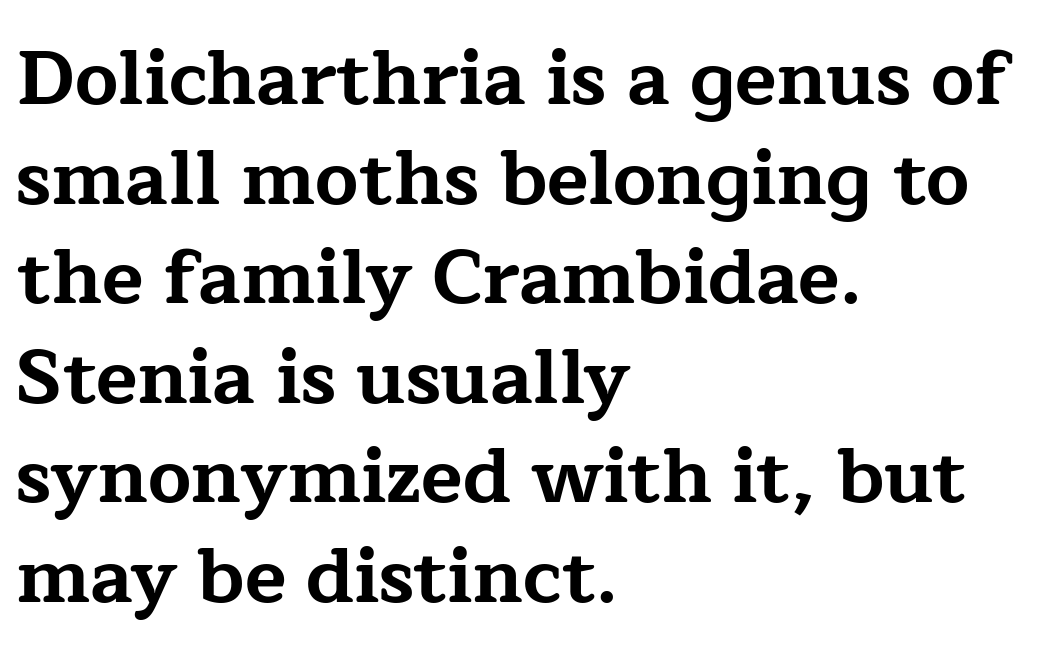
Q: Is the text bold? A: Yes.
Q: Is the text italic (slanted)? A: No, it is upright.
Q: Is the typeface a serif or a sans-serif typeface? A: Serif.
Q: Is the text underlined? A: No.
Q: How is the paragraph aligned? A: Left-aligned.
Q: Is the spacing between letters normal or unusually wide? A: Normal.
Q: Is the spacing between lines tight, normal or loose? A: Normal.
Q: Width (condensed, normal, or wide)? A: Wide.
Q: Stroke contrast? A: Low.
Q: x-height? A: Medium.
Q: Monospaced? A: No.
